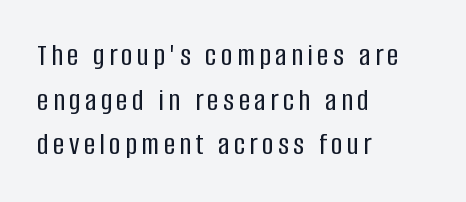
Q: Is the text italic (slanted)? A: No, it is upright.
Q: Is the typeface a serif or a sans-serif typeface? A: Sans-serif.
Q: Is the text underlined? A: No.
Q: How is the paragraph aligned? A: Left-aligned.
Q: Is the spacing between lines tight, normal or loose? A: Normal.
Q: Width (condensed, normal, or wide)? A: Condensed.
Q: Stroke contrast? A: Low.
Q: x-height? A: Large.
Q: Monospaced? A: No.
